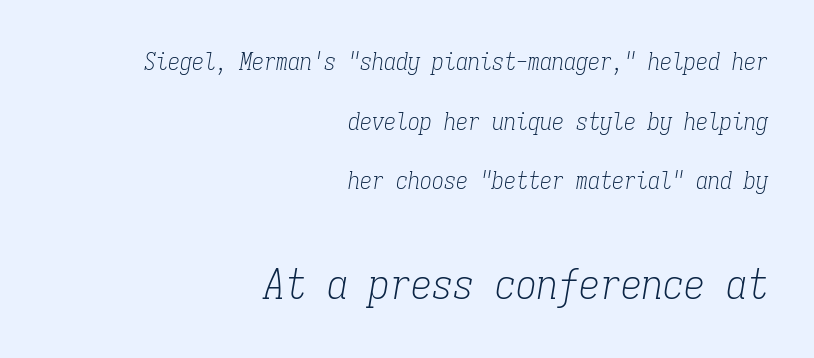
Q: Is the text bold? A: No.
Q: Is the text italic (slanted)? A: Yes, it leans right by about 9 degrees.
Q: Is the typeface a serif or a sans-serif typeface? A: Serif.
Q: Is the text underlined? A: No.
Q: How is the paragraph aligned? A: Right-aligned.
Q: Is the spacing between letters normal or unusually wide? A: Normal.
Q: Is the spacing between lines tight, normal or loose? A: Loose.
Q: Which block of text is set in a larger size, the first (top) or the second (bottom)? A: The second (bottom) one.
Q: Width (condensed, normal, or wide)? A: Condensed.
Q: Stroke contrast? A: Low.
Q: x-height? A: Medium.
Q: Monospaced? A: Yes.
